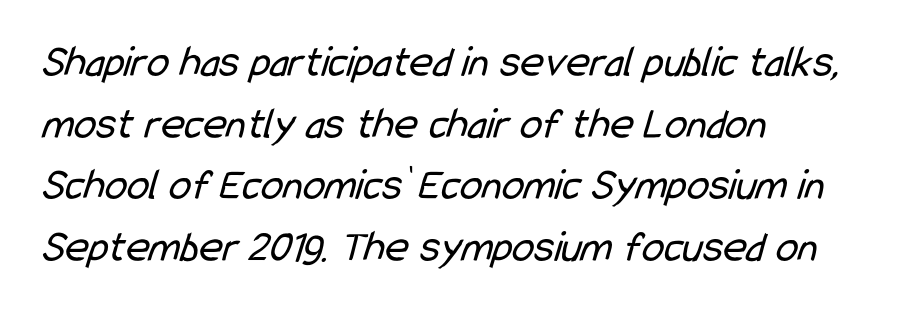
Q: Is the text bold? A: No.
Q: Is the typeface a serif or a sans-serif typeface? A: Sans-serif.
Q: Is the text underlined? A: No.
Q: How is the paragraph aligned? A: Left-aligned.
Q: Is the spacing between letters normal or unusually wide? A: Normal.
Q: Is the spacing between lines tight, normal or loose? A: Normal.
Q: Width (condensed, normal, or wide)? A: Condensed.
Q: Stroke contrast? A: Low.
Q: x-height? A: Medium.
Q: Monospaced? A: No.
